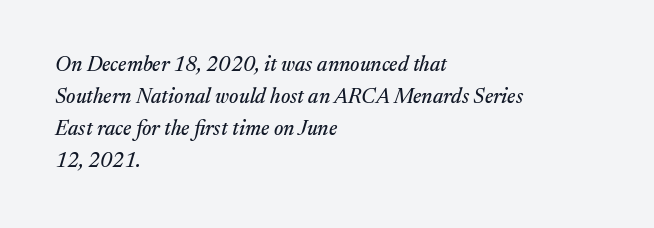
Q: Is the text italic (slanted)? A: Yes, it leans right by about 17 degrees.
Q: Is the text underlined? A: No.
Q: How is the paragraph aligned? A: Left-aligned.
Q: Is the spacing between letters normal or unusually wide? A: Normal.
Q: Is the spacing between lines tight, normal or loose? A: Normal.
